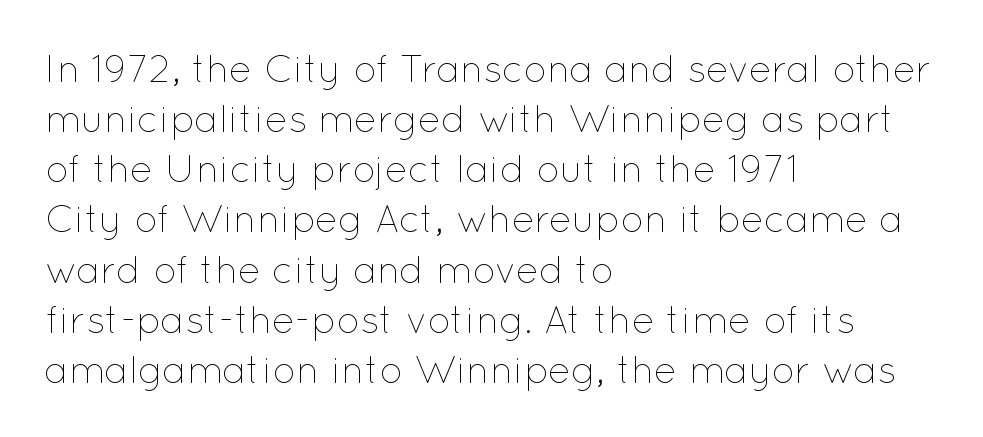
Q: Is the text bold? A: No.
Q: Is the text italic (slanted)? A: No, it is upright.
Q: Is the text underlined? A: No.
Q: How is the paragraph aligned? A: Left-aligned.
Q: Is the spacing between letters normal or unusually wide? A: Normal.
Q: Is the spacing between lines tight, normal or loose? A: Normal.
Q: Width (condensed, normal, or wide)? A: Normal.
Q: Stroke contrast? A: Low.
Q: x-height? A: Medium.
Q: Monospaced? A: No.
